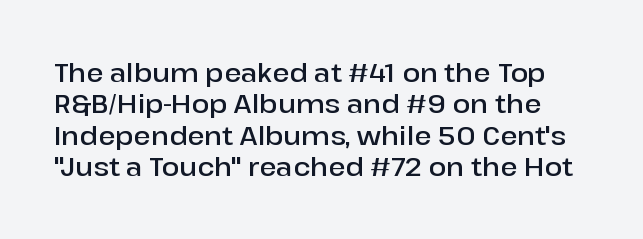
The image shows 26 px text type, upright; set line spacing 1.21x, normal letter spacing, not underlined.
